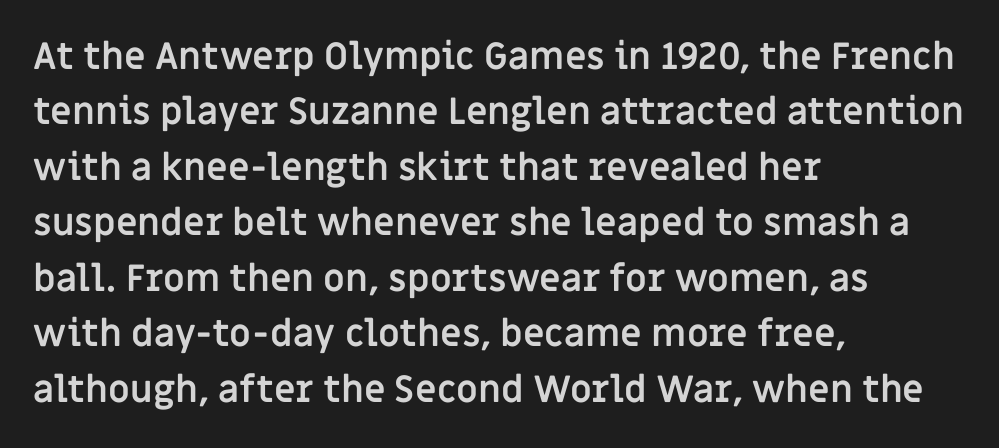
Q: Is the text bold? A: Yes.
Q: Is the text italic (slanted)? A: No, it is upright.
Q: Is the typeface a serif or a sans-serif typeface? A: Sans-serif.
Q: Is the text underlined? A: No.
Q: How is the paragraph aligned? A: Left-aligned.
Q: Is the spacing between letters normal or unusually wide? A: Normal.
Q: Is the spacing between lines tight, normal or loose? A: Normal.
Q: Width (condensed, normal, or wide)? A: Normal.
Q: Stroke contrast? A: Low.
Q: x-height? A: Large.
Q: Monospaced? A: No.
